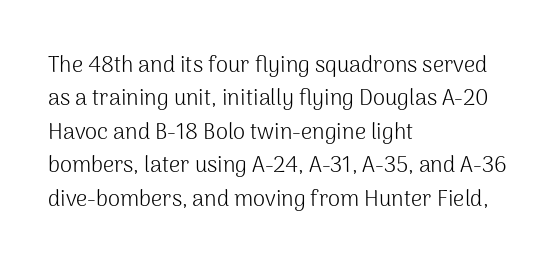
Summary of vertical rhythm: regular, with standard interline spacing. No extra ink here — the face is not bold. Quick note: not italic, upright. Horizontal alignment here is leftward, the default for most running prose.
